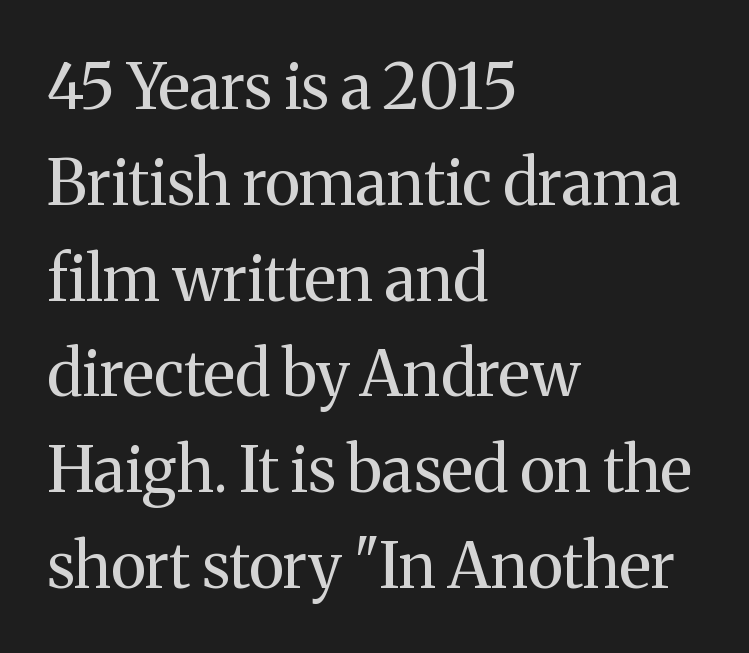
The image shows 63 px regular-weight serif type, upright; set left-aligned, normal line spacing (1.52x), normal letter spacing, not underlined; medium stroke contrast and a medium x-height.
